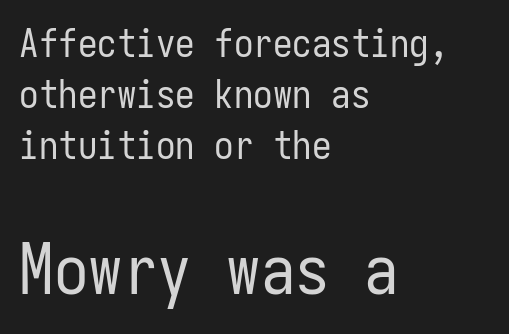
{"serif": "no", "italic": "no", "bold": "no", "weight": "regular", "width": "condensed", "stroke_contrast": "low", "x_height": "medium", "monospaced": "yes", "underline": "no", "align": "left", "line_spacing": "normal", "line_spacing_ratio": 1.31, "letter_spacing": "normal", "letter_spacing_em": 0.0, "larger_block": "second", "size_ratio": 1.77, "glyph_px": 69}
